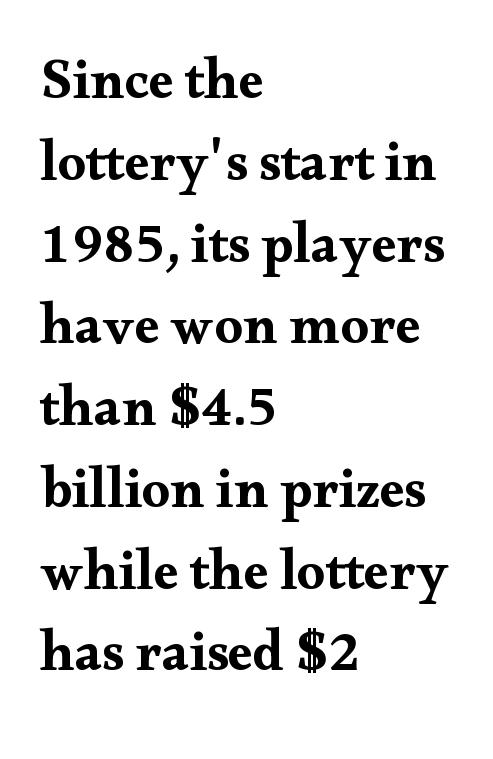
Q: Is the text italic (slanted)? A: No, it is upright.
Q: Is the typeface a serif or a sans-serif typeface? A: Serif.
Q: Is the text underlined? A: No.
Q: How is the paragraph aligned? A: Left-aligned.
Q: Is the spacing between letters normal or unusually wide? A: Normal.
Q: Is the spacing between lines tight, normal or loose? A: Normal.
Q: Width (condensed, normal, or wide)? A: Wide.
Q: Stroke contrast? A: Medium.
Q: x-height? A: Small.
Q: Monospaced? A: No.
